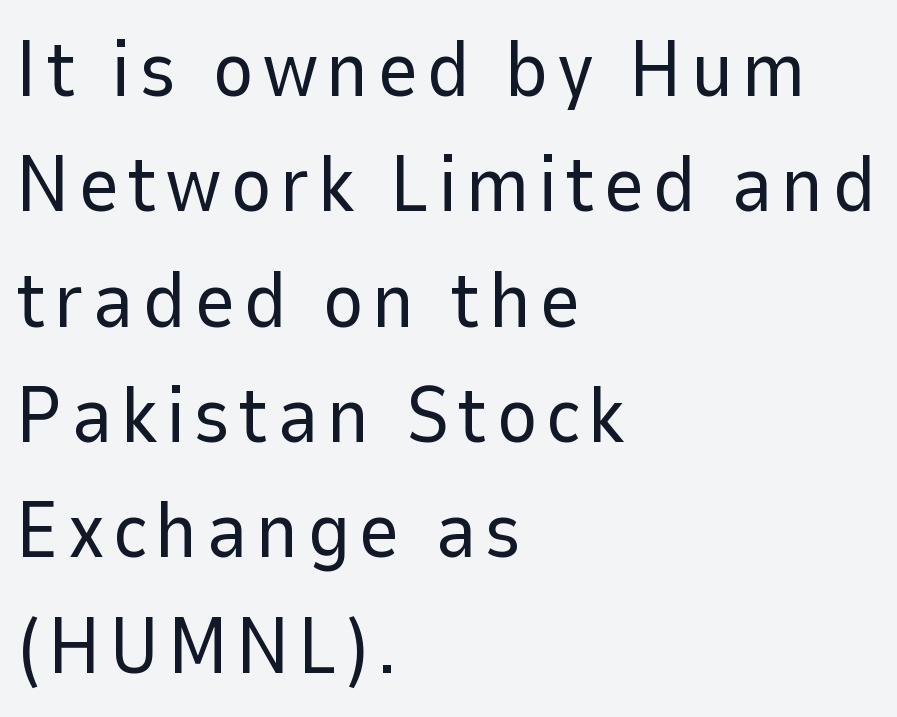
The image shows 79 px regular-weight sans-serif type, upright; set left-aligned, normal line spacing (1.46x), not underlined; low stroke contrast and a medium x-height.
